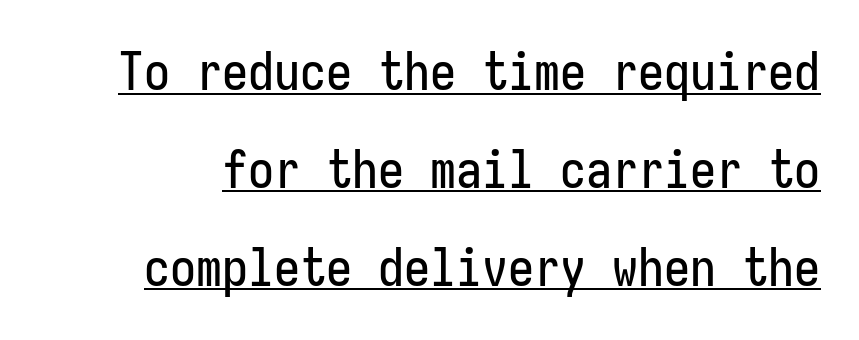
Q: Is the text italic (slanted)? A: No, it is upright.
Q: Is the typeface a serif or a sans-serif typeface? A: Sans-serif.
Q: Is the text underlined? A: Yes.
Q: Is the spacing between letters normal or unusually wide? A: Normal.
Q: Width (condensed, normal, or wide)? A: Condensed.
Q: Stroke contrast? A: Low.
Q: x-height? A: Medium.
